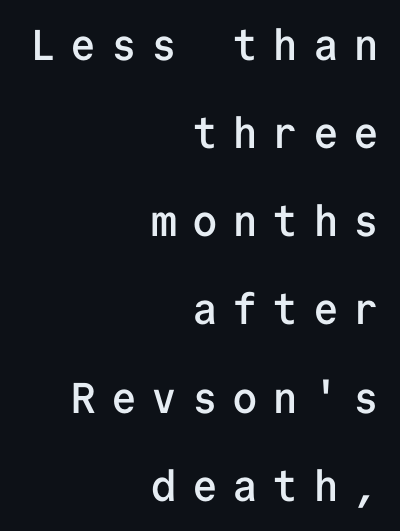
The image shows 43 px semibold sans-serif type, upright, monospaced; set right-aligned, loose line spacing (2.05x), unusually wide letter spacing (+0.34 em), not underlined; low stroke contrast and a medium x-height.
